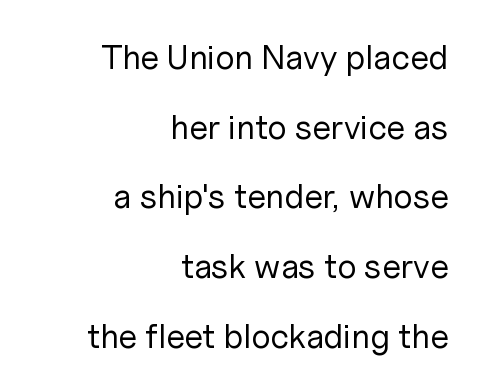
The image shows 34 px regular-weight sans-serif type, upright; set right-aligned, loose line spacing (2.05x), normal letter spacing, not underlined; low stroke contrast and a medium x-height.
